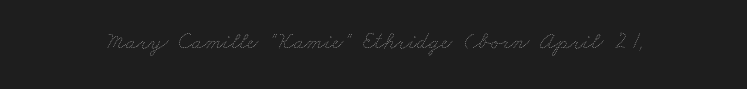
The image shows 24 px text type; set normal letter spacing, not underlined.
